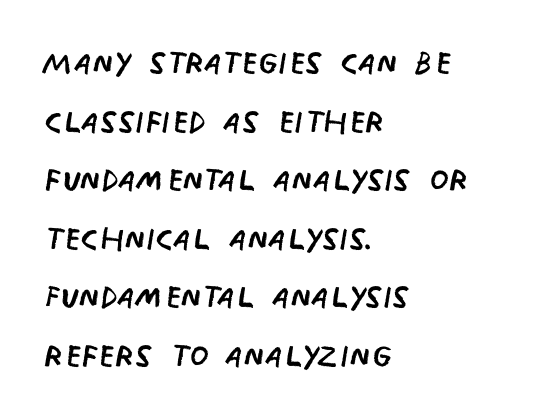
Bold? No — there's no thickening of the strokes. A typesetter would call this proportional, since set widths differ per character. Clear beneath every line of the passage. The text block is weighted toward the left margin, trailing off unevenly rightward. The gaps between neighbouring characters are ordinary and unremarkable.
